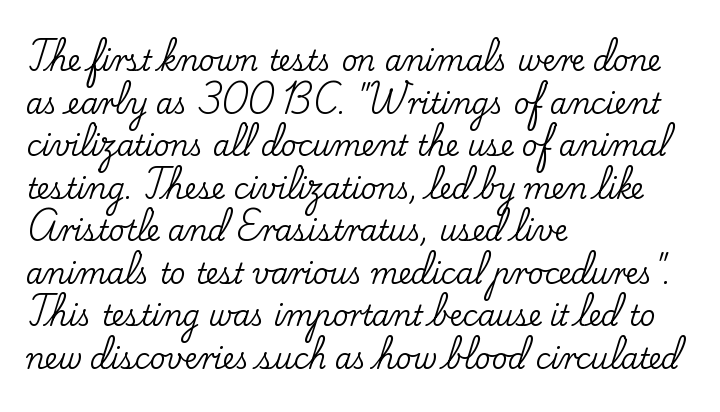
Q: Is the text italic (slanted)? A: Yes.
Q: Is the typeface a serif or a sans-serif typeface? A: Serif.
Q: Is the text underlined? A: No.
Q: How is the paragraph aligned? A: Left-aligned.
Q: Is the spacing between letters normal or unusually wide? A: Normal.
Q: Is the spacing between lines tight, normal or loose? A: Normal.
Q: Width (condensed, normal, or wide)? A: Normal.
Q: Stroke contrast? A: Low.
Q: x-height? A: Small.
Q: Monospaced? A: No.
